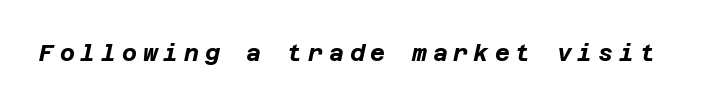
The typography opts for an oblique posture over an upright one. This sample uses expanded letter spacing, leaving extra air between glyphs. Notice how thick the strokes are: this is what a full bold looks like. Underline: absent.
